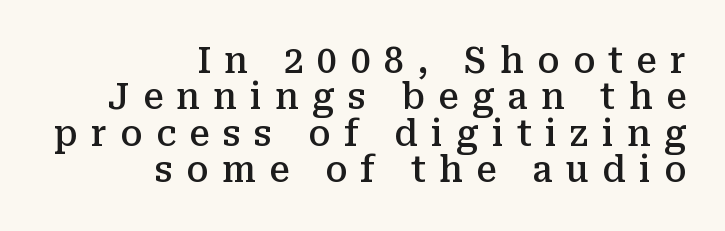
Rows of type sit shoulder to shoulder in the vertical direction. Quick note: not italic, upright. Tracking value appears strongly positive — letters spread wide. This sample has the flowing, uneven cadence of proportional lettering. The typeface chosen for these lines features serifs. Stroke thickness is moderately raised; the sample reads as semibold.
